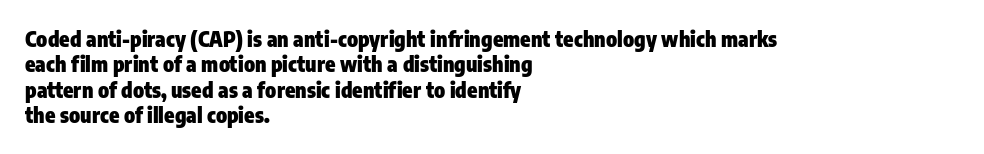
The gaps between neighbouring characters are ordinary and unremarkable. Heavy, bold letterforms. Posture: straight, roman, zero tilt. Caption: multi-line text, flush left, ragged right. Clear beneath every line of the passage.
